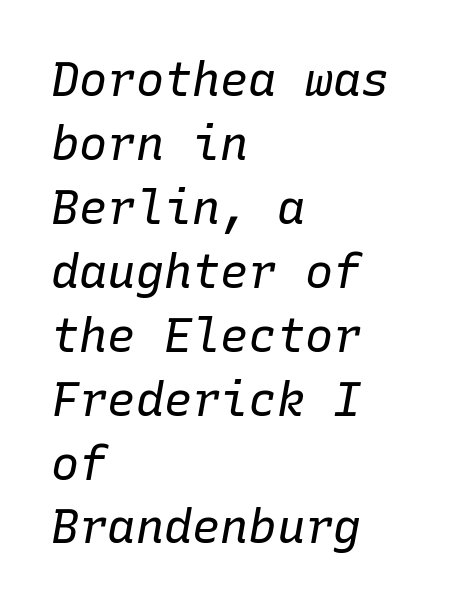
The image shows 47 px regular-weight type, italic (leaning right), monospaced; set left-aligned, normal line spacing (1.36x), normal letter spacing, not underlined; low stroke contrast and a medium x-height.
